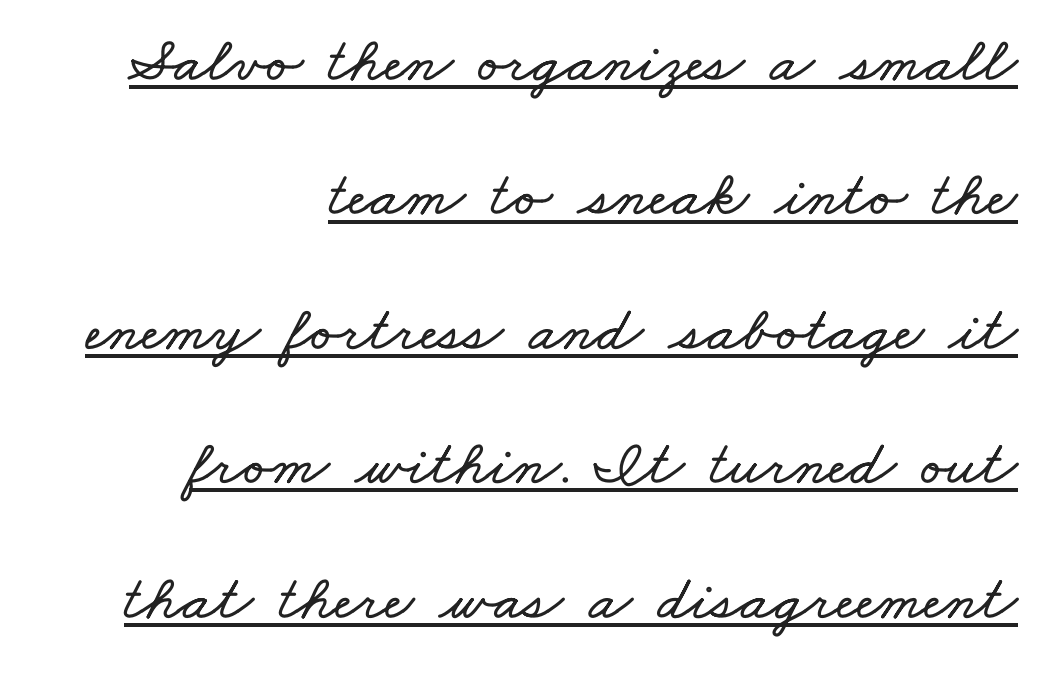
Descenders here cross a horizontal rule under the line. In CSS terms this would be text-align: right. Spacing verdict: proportional, widths tailored to each character. You could call the tracking neutral — neither tight nor loose.
